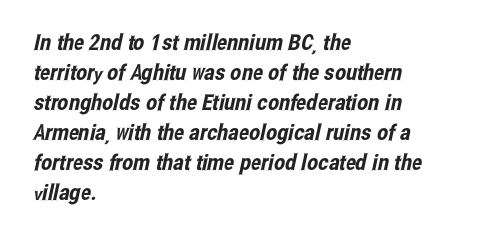
{"underline": "no", "align": "left", "line_spacing": "normal", "line_spacing_ratio": 1.36, "letter_spacing": "normal", "letter_spacing_em": 0.0, "glyph_px": 22}
